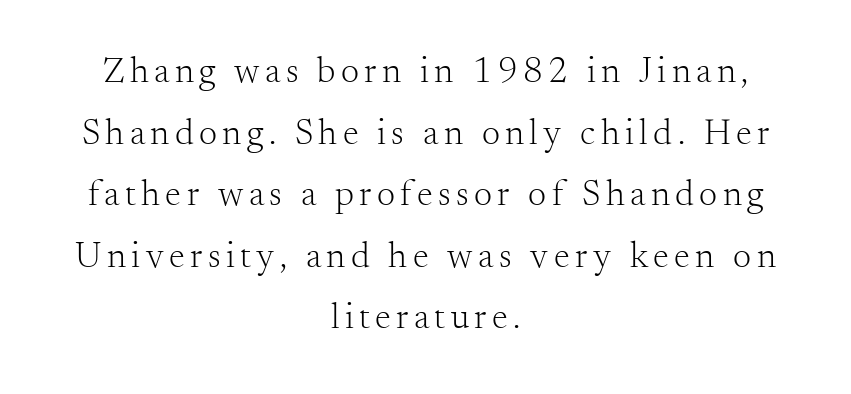
Q: Is the text bold? A: No.
Q: Is the text italic (slanted)? A: No, it is upright.
Q: Is the typeface a serif or a sans-serif typeface? A: Serif.
Q: Is the text underlined? A: No.
Q: How is the paragraph aligned? A: Centered.
Q: Width (condensed, normal, or wide)? A: Normal.
Q: Stroke contrast? A: Medium.
Q: x-height? A: Small.
Q: Monospaced? A: No.
